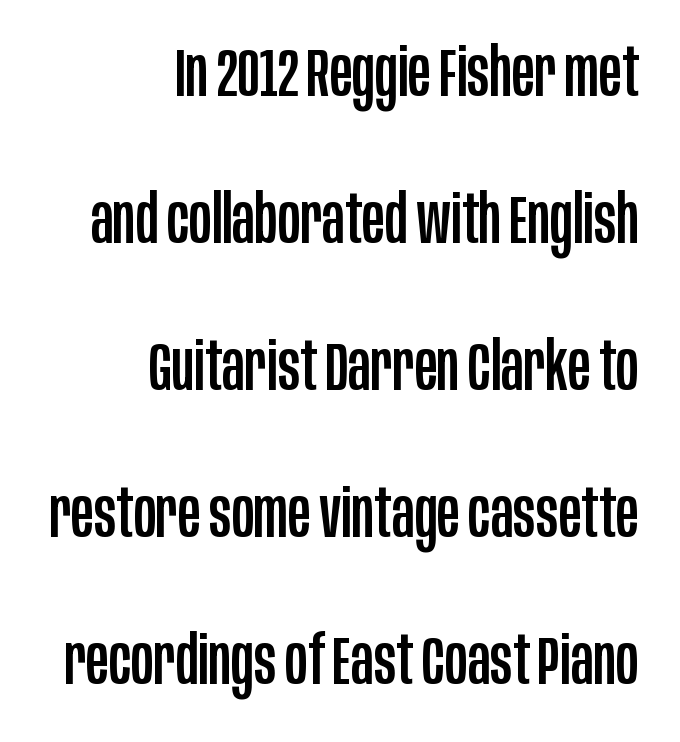
Is the block centered? No — it sits flush against the right margin. If you measured baseline to baseline, you'd find a long distance. A roman cut, with each character standing at attention. Is this a fixed-width face? No — the glyphs have proportional, varying widths. Underlining? Definitely not there. Nope, no serifs anywhere on these letters.
